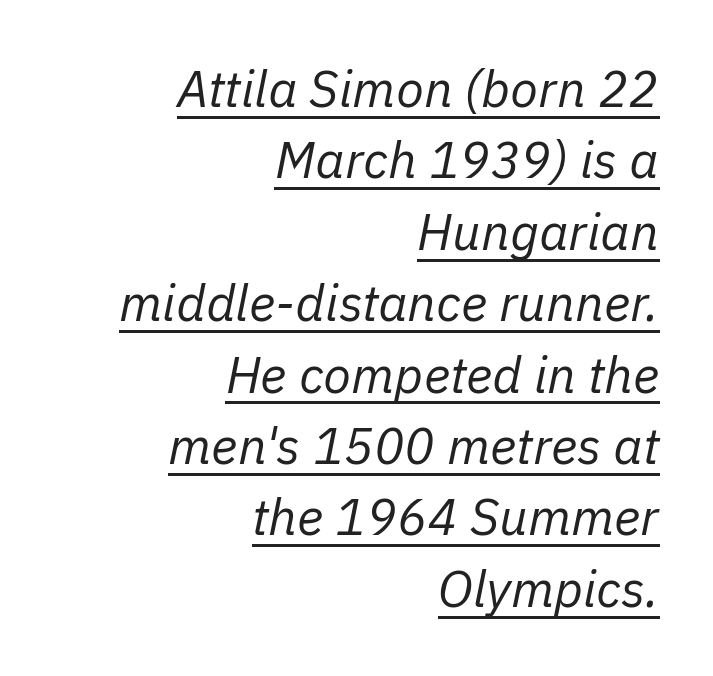
Which margin do the lines hug? The right one — the left edge is uneven. Each line of the rendering has a horizontal stroke beneath the glyphs. The letters sit at their default tracking, neither squeezed nor spread. Varying glyph widths throughout — classic text-font behaviour. The letters are slanted; this is an italic face.
